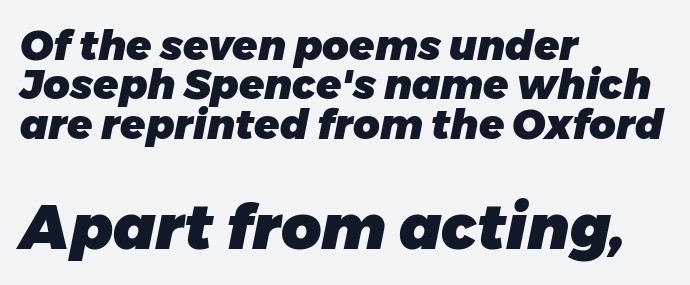
The image shows 62 px heavy type, italic (leaning right); set left-aligned, tight line spacing (0.96x), normal letter spacing, not underlined; the second (bottom) block is 1.51x larger; low stroke contrast and a medium x-height.
